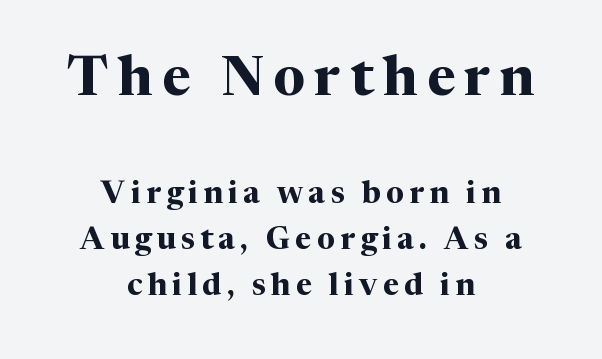
The text was rendered using a seriffed face with decorative stroke endings. Style check: upright. These two chunks differ in scale, with the top chunk taking the larger measure. Summary of vertical rhythm: regular, with standard interline spacing. Think of a printed novel: that variable character pitch is what you see here.
